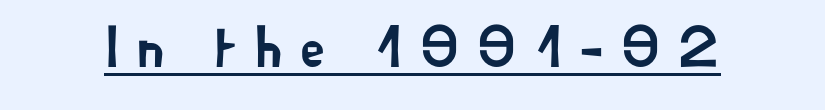
The image shows 58 px sans-serif type, upright; set unusually wide letter spacing (+0.28 em), underlined; low stroke contrast and a small x-height.
